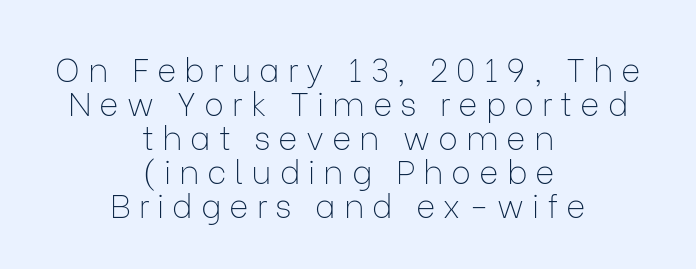
The image shows 33 px thin sans-serif type, upright; set centered, tight line spacing (1.03x), unusually wide letter spacing (+0.24 em), not underlined; low stroke contrast and a medium x-height.
